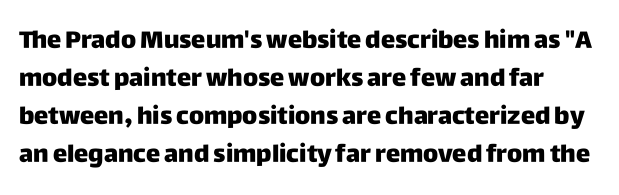
Here the glyphs are tracked normally, forming tight word shapes. The string is rendered with underlining switched off. The font is running at its bold setting. If you measured baseline to baseline, you'd find a middling distance.
